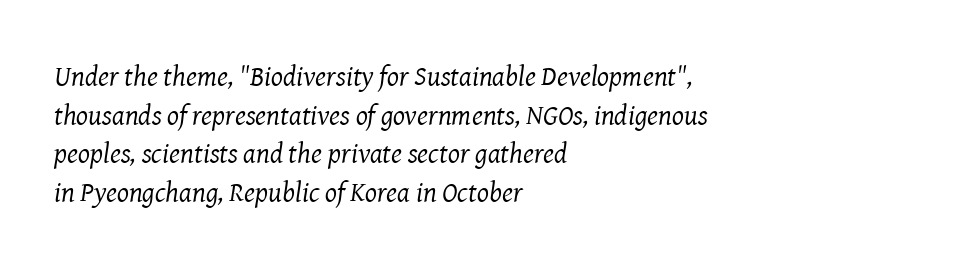
The image shows 28 px regular-weight serif type, italic (leaning right); set left-aligned, normal line spacing (1.38x), normal letter spacing, not underlined; medium stroke contrast and a medium x-height.
